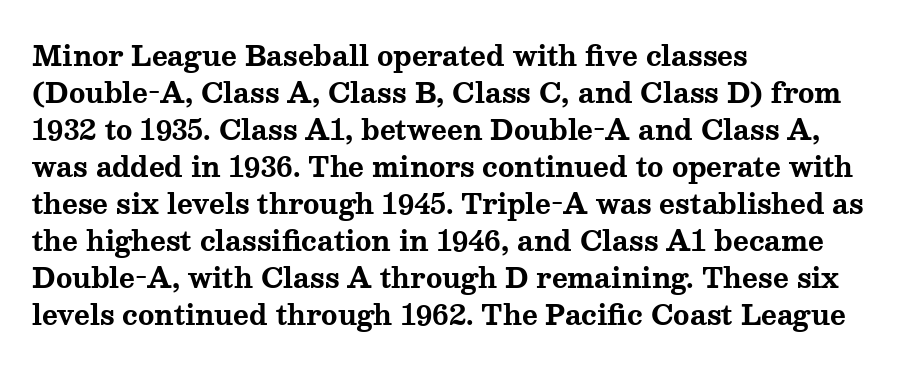
The image shows 27 px bold type, upright; set left-aligned, normal line spacing (1.37x), normal letter spacing, not underlined.
